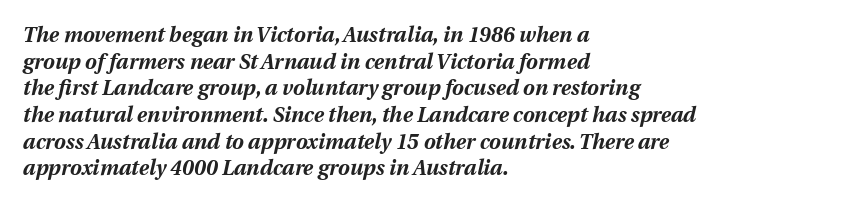
The image shows 21 px bold type, italic (leaning right); set left-aligned, normal line spacing (1.27x), normal letter spacing, not underlined.
